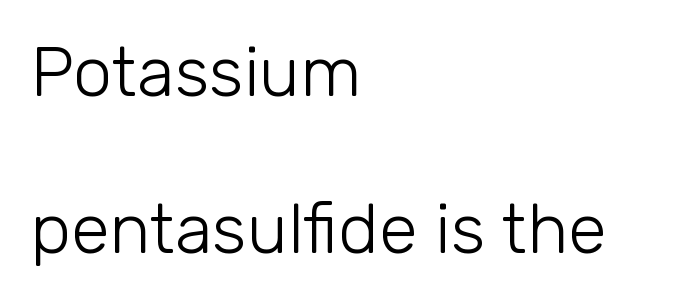
{"serif": "no", "italic": "no", "bold": "no", "weight": "light", "width": "normal", "stroke_contrast": "low", "x_height": "medium", "monospaced": "no", "underline": "no", "align": "left", "line_spacing": "loose", "line_spacing_ratio": 2.24, "letter_spacing": "normal", "letter_spacing_em": 0.0, "glyph_px": 70}
